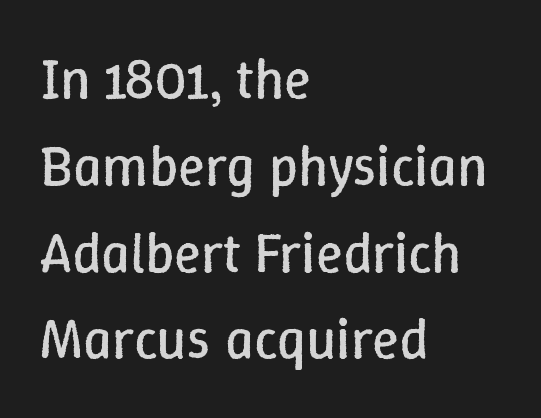
The image shows 56 px regular-weight type, upright; set left-aligned, normal line spacing (1.55x), normal letter spacing, not underlined; low stroke contrast and a medium x-height.
